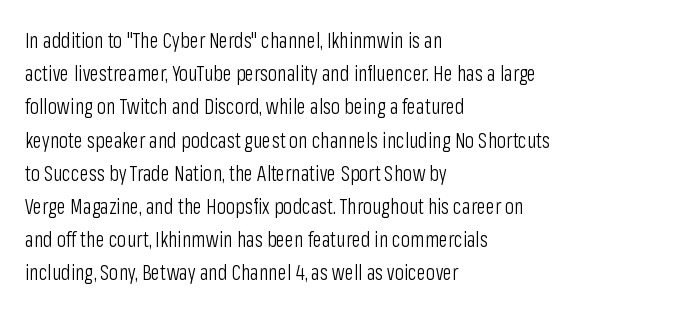
{"italic": "no", "bold": "no", "underline": "no", "align": "left", "line_spacing": "normal", "line_spacing_ratio": 1.58, "letter_spacing": "normal", "letter_spacing_em": 0.0, "glyph_px": 21}
